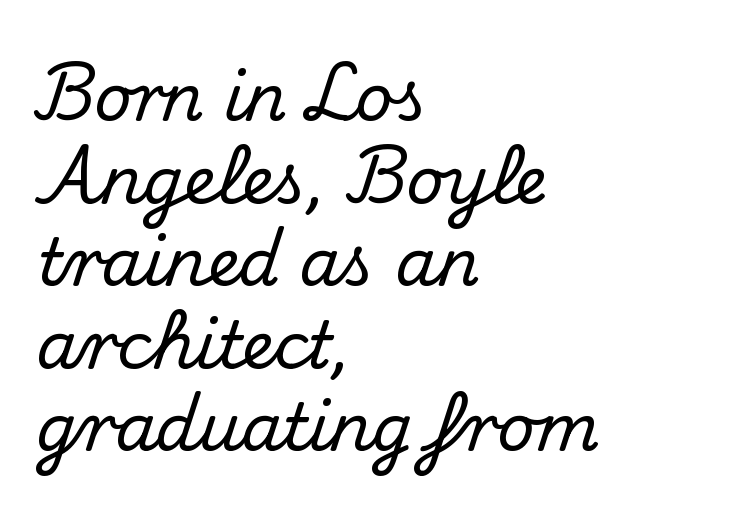
The image shows 65 px serif type; set left-aligned, normal line spacing (1.27x), normal letter spacing, not underlined; medium stroke contrast and a small x-height.
